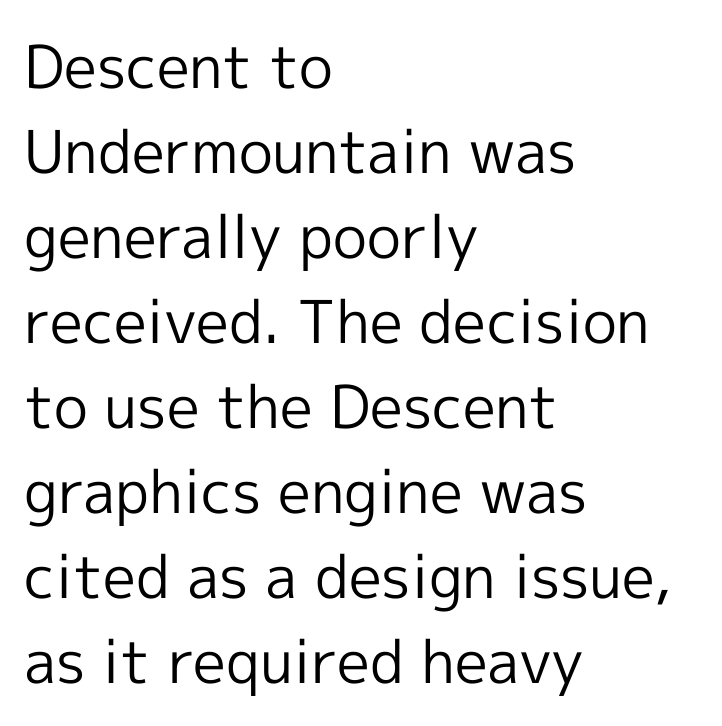
Characters follow at the spacing the type designer built in. Characters remain perfectly vertical along every line. Any mark beneath the type? The region is blank. This sample has the flowing, uneven cadence of proportional lettering.
